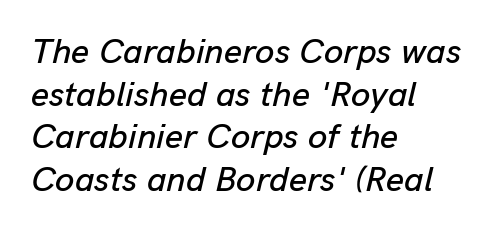
Q: Is the text italic (slanted)? A: Yes, it leans right by about 13 degrees.
Q: Is the text underlined? A: No.
Q: How is the paragraph aligned? A: Left-aligned.
Q: Is the spacing between letters normal or unusually wide? A: Normal.
Q: Width (condensed, normal, or wide)? A: Normal.
Q: Stroke contrast? A: Low.
Q: x-height? A: Medium.
Q: Monospaced? A: No.
